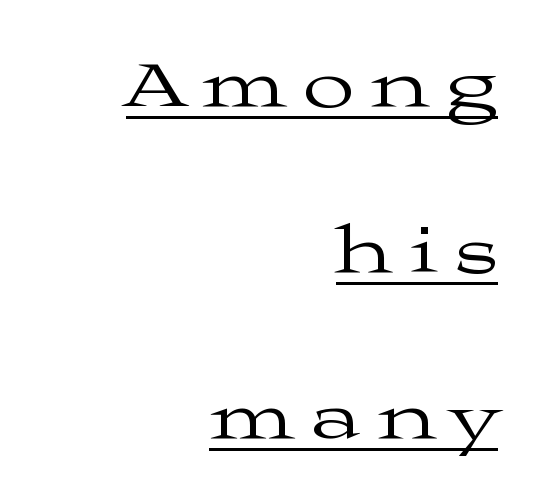
Alignment: flush right. Compared with typical body copy, the letter spacing here is much looser. Spacing verdict: proportional, widths tailored to each character. Does a line run under the words? Yes, clearly. Look at the bottom of the vertical strokes: they flare into serifs here.
